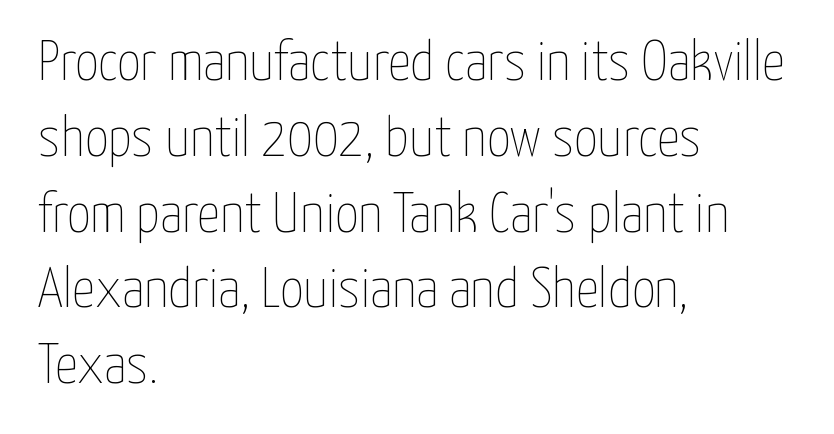
The image shows 57 px thin, condensed type, upright; set left-aligned, normal line spacing (1.33x), normal letter spacing, not underlined; low stroke contrast and a medium x-height.
